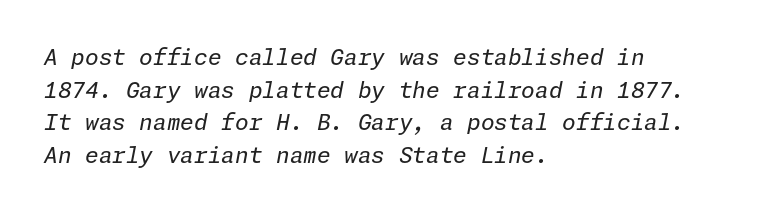
Q: Is the text bold? A: No.
Q: Is the text italic (slanted)? A: Yes, it leans right by about 11 degrees.
Q: Is the text underlined? A: No.
Q: How is the paragraph aligned? A: Left-aligned.
Q: Is the spacing between letters normal or unusually wide? A: Normal.
Q: Is the spacing between lines tight, normal or loose? A: Normal.
